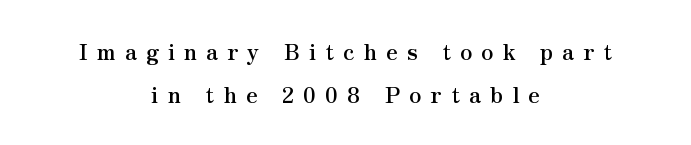
{"italic": "no", "bold": "yes", "underline": "no", "align": "center", "line_spacing": "loose", "line_spacing_ratio": 1.96, "letter_spacing": "wide", "letter_spacing_em": 0.41, "glyph_px": 22}
